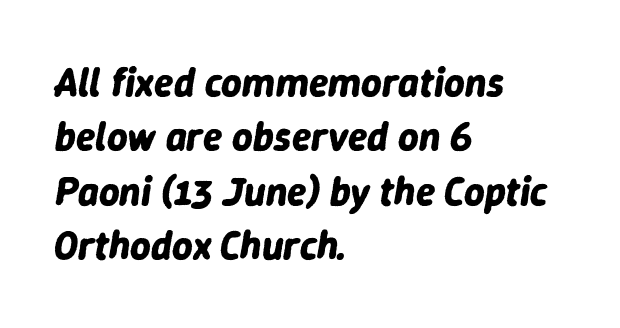
Q: Is the text bold? A: Yes.
Q: Is the text italic (slanted)? A: Yes, it leans right by about 9 degrees.
Q: Is the text underlined? A: No.
Q: How is the paragraph aligned? A: Left-aligned.
Q: Is the spacing between letters normal or unusually wide? A: Normal.
Q: Is the spacing between lines tight, normal or loose? A: Normal.
Q: Width (condensed, normal, or wide)? A: Normal.
Q: Stroke contrast? A: Low.
Q: x-height? A: Medium.
Q: Monospaced? A: No.
